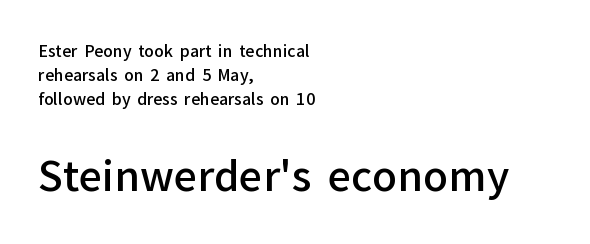
Typographically, this falls in the sans-serif category. Varying glyph widths throughout — classic text-font behaviour. Honestly, the letter spacing is just normal — you wouldn't notice it. You can tell it's not italic because the verticals are truly vertical. These lines are set flush left with a ragged right edge. Descender tails drop into unmarked territory.
